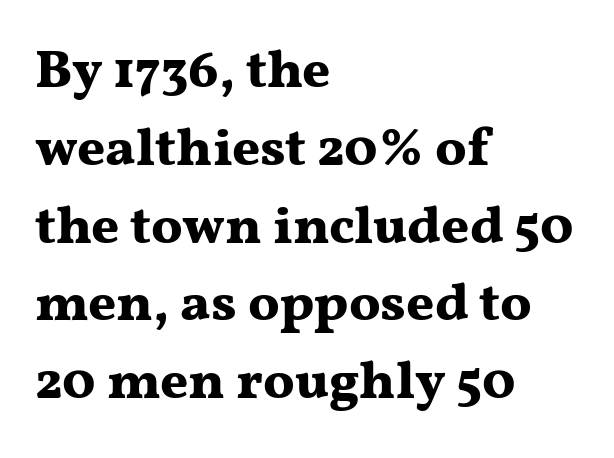
The image shows 54 px bold, wide serif type, upright; set left-aligned, normal line spacing (1.44x), normal letter spacing, not underlined; medium stroke contrast and a medium x-height.
